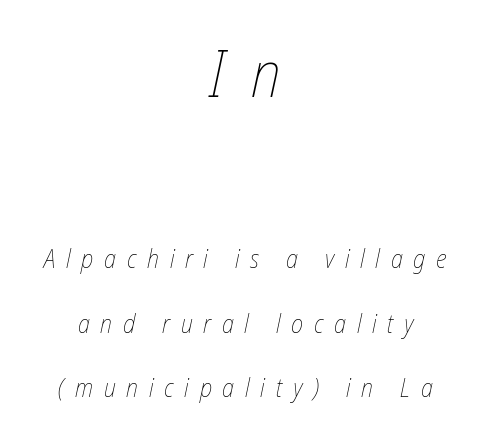
{"italic": "yes", "lean": "right", "slant_degrees": 12, "bold": "no", "weight": "thin", "width": "condensed", "stroke_contrast": "low", "x_height": "medium", "monospaced": "no", "underline": "no", "align": "center", "line_spacing": "loose", "line_spacing_ratio": 2.48, "letter_spacing": "wide", "letter_spacing_em": 0.41, "larger_block": "first", "size_ratio": 2.5, "glyph_px": 65}
